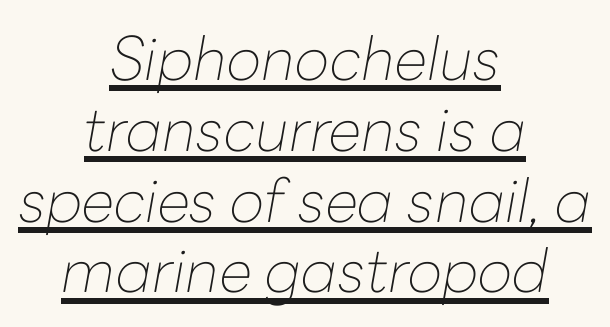
{"italic": "yes", "lean": "right", "slant_degrees": 10, "bold": "no", "weight": "thin", "width": "normal", "stroke_contrast": "low", "x_height": "medium", "monospaced": "no", "underline": "yes", "align": "center", "line_spacing_ratio": 1.18, "letter_spacing": "normal", "letter_spacing_em": 0.0, "glyph_px": 60}
